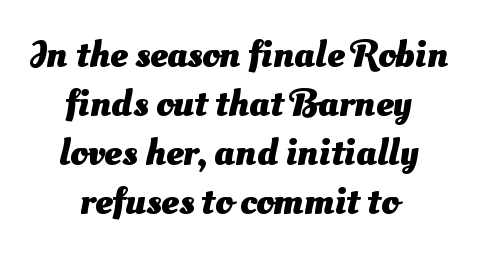
{"serif": "no", "bold": "yes", "weight": "heavy", "width": "normal", "stroke_contrast": "medium", "x_height": "small", "monospaced": "no", "underline": "no", "align": "center", "line_spacing": "normal", "line_spacing_ratio": 1.26, "letter_spacing": "normal", "letter_spacing_em": 0.0, "glyph_px": 39}
